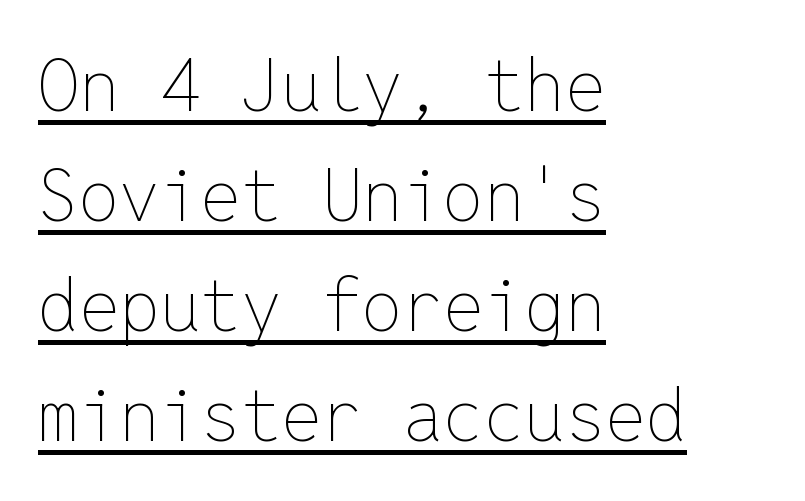
Q: Is the text bold? A: No.
Q: Is the text italic (slanted)? A: No, it is upright.
Q: Is the text underlined? A: Yes.
Q: How is the paragraph aligned? A: Left-aligned.
Q: Is the spacing between letters normal or unusually wide? A: Normal.
Q: Is the spacing between lines tight, normal or loose? A: Normal.
Q: Width (condensed, normal, or wide)? A: Normal.
Q: Stroke contrast? A: Low.
Q: x-height? A: Medium.
Q: Monospaced? A: Yes.
